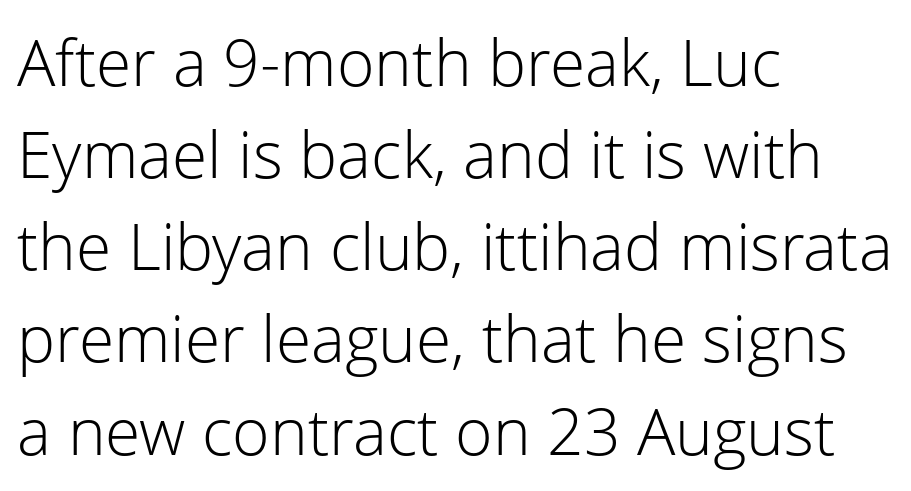
The image shows 64 px light sans-serif type, upright; set left-aligned, normal line spacing (1.44x), normal letter spacing, not underlined; low stroke contrast and a medium x-height.
